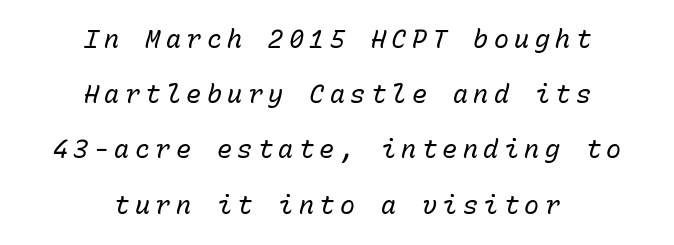
{"italic": "yes", "lean": "right", "slant_degrees": 15, "bold": "no", "underline": "no", "align": "center", "line_spacing": "loose", "line_spacing_ratio": 2.21, "letter_spacing": "wide", "letter_spacing_em": 0.22, "glyph_px": 25}
